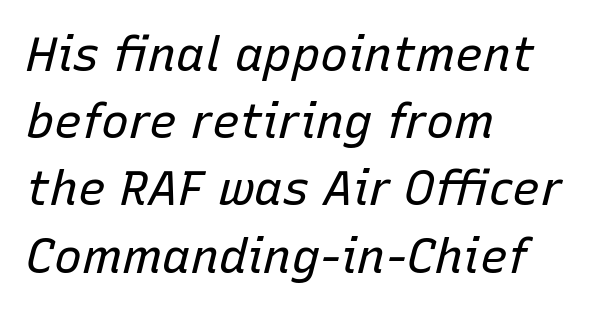
Q: Is the text bold? A: No.
Q: Is the text italic (slanted)? A: Yes, it leans right by about 15 degrees.
Q: Is the text underlined? A: No.
Q: How is the paragraph aligned? A: Left-aligned.
Q: Is the spacing between letters normal or unusually wide? A: Normal.
Q: Is the spacing between lines tight, normal or loose? A: Normal.
Q: Width (condensed, normal, or wide)? A: Normal.
Q: Stroke contrast? A: Low.
Q: x-height? A: Medium.
Q: Monospaced? A: No.
